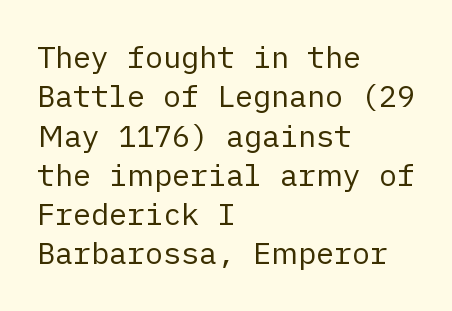
The lines are quadded left. The letters sit at their default tracking, neither squeezed nor spread. Evenly set lines give the paragraph a standard silhouette. To sum up the face: it is a sans, with no serifs.
